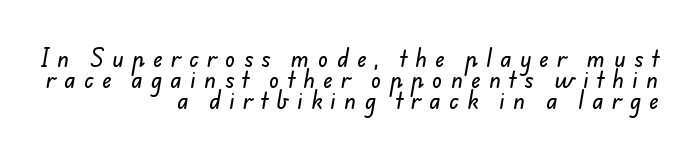
Q: Is the text underlined? A: No.
Q: How is the paragraph aligned? A: Right-aligned.
Q: Is the spacing between letters normal or unusually wide? A: Unusually wide.
Q: Is the spacing between lines tight, normal or loose? A: Tight.
